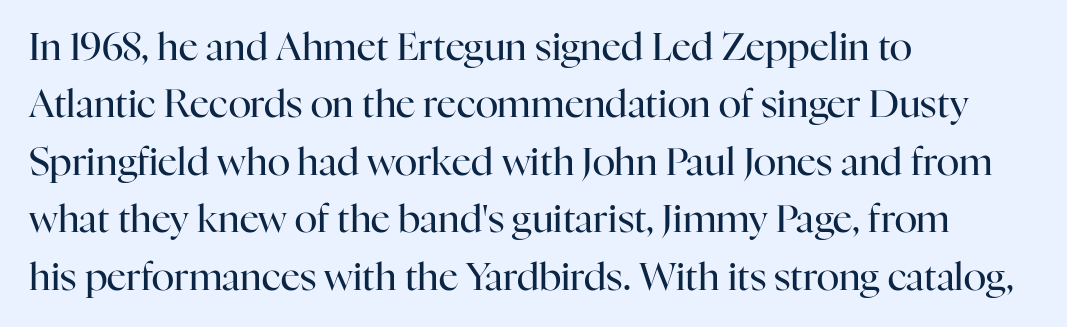
Q: Is the text bold? A: No.
Q: Is the text italic (slanted)? A: No, it is upright.
Q: Is the typeface a serif or a sans-serif typeface? A: Serif.
Q: Is the text underlined? A: No.
Q: How is the paragraph aligned? A: Left-aligned.
Q: Is the spacing between letters normal or unusually wide? A: Normal.
Q: Is the spacing between lines tight, normal or loose? A: Normal.
Q: Width (condensed, normal, or wide)? A: Normal.
Q: Stroke contrast? A: High.
Q: x-height? A: Medium.
Q: Monospaced? A: No.
